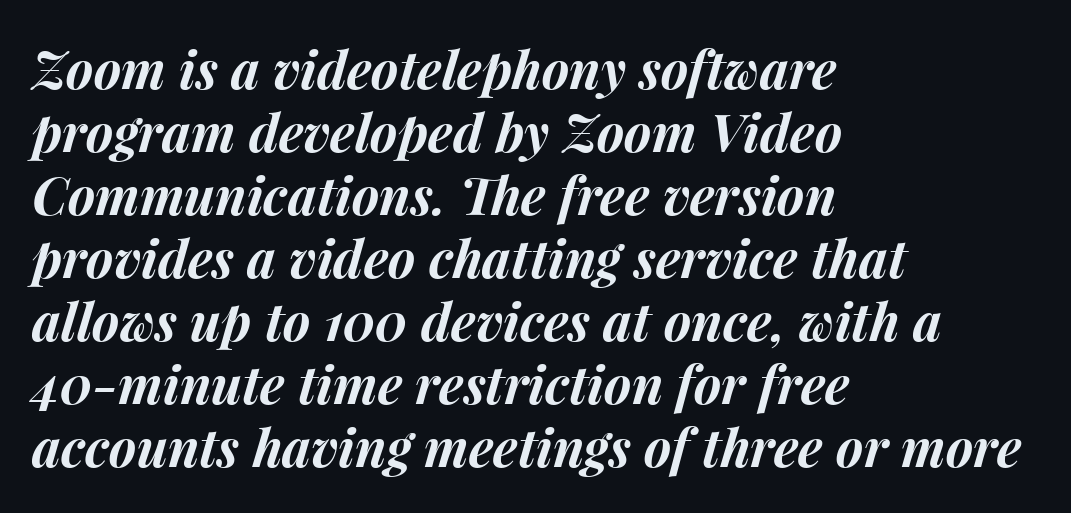
Q: Is the text bold? A: Yes.
Q: Is the text italic (slanted)? A: Yes, it leans right by about 15 degrees.
Q: Is the text underlined? A: No.
Q: How is the paragraph aligned? A: Left-aligned.
Q: Is the spacing between letters normal or unusually wide? A: Normal.
Q: Width (condensed, normal, or wide)? A: Normal.
Q: Stroke contrast? A: Medium.
Q: x-height? A: Medium.
Q: Monospaced? A: No.
